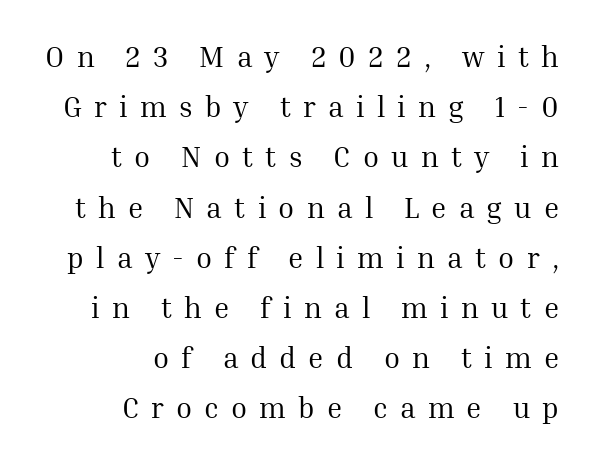
Students, note that the glyphs here are deliberately spaced far apart. The lettering holds an erect, upright posture throughout. Letterform terminals end in serifs throughout the passage. The glyphs are unaccompanied by any horizontal stroke below them. The passage is arranged like a letterhead date or caption credit — flush right.
